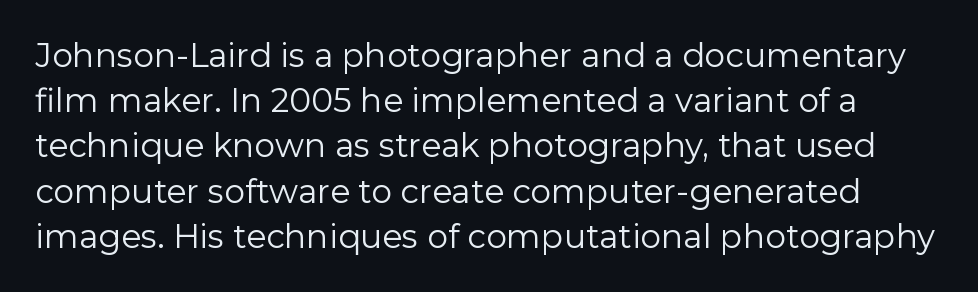
{"serif": "no", "italic": "no", "bold": "no", "weight": "regular", "width": "normal", "stroke_contrast": "low", "x_height": "medium", "monospaced": "no", "underline": "no", "line_spacing": "normal", "line_spacing_ratio": 1.37, "letter_spacing": "normal", "letter_spacing_em": 0.0, "glyph_px": 33}
